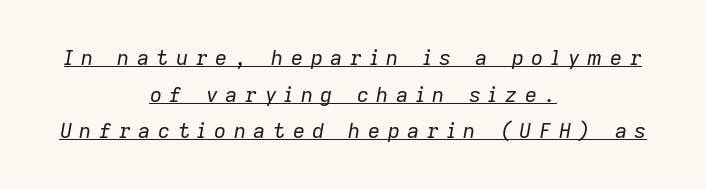
Q: Is the text bold? A: No.
Q: Is the text italic (slanted)? A: Yes, it leans right by about 9 degrees.
Q: Is the text underlined? A: Yes.
Q: How is the paragraph aligned? A: Centered.
Q: Is the spacing between letters normal or unusually wide? A: Unusually wide.
